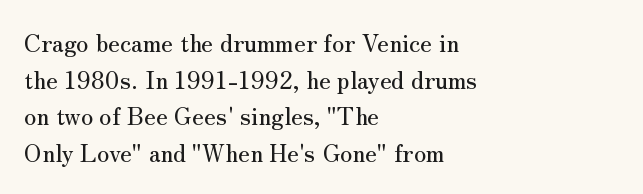
Q: Is the text italic (slanted)? A: No, it is upright.
Q: Is the text underlined? A: No.
Q: How is the paragraph aligned? A: Left-aligned.
Q: Is the spacing between letters normal or unusually wide? A: Normal.
Q: Is the spacing between lines tight, normal or loose? A: Normal.
